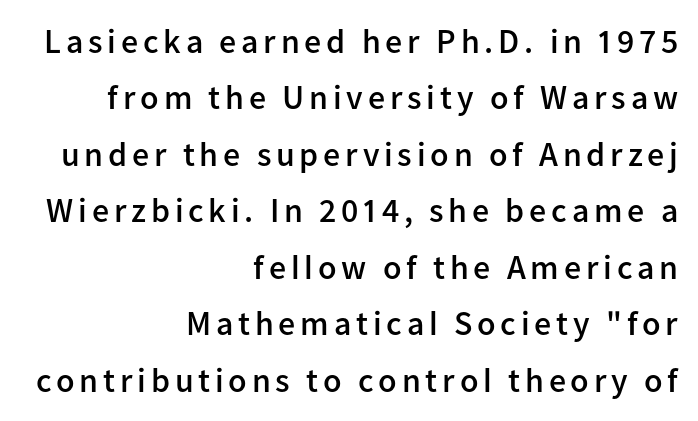
Q: Is the text bold? A: Semi-bold.
Q: Is the text italic (slanted)? A: No, it is upright.
Q: Is the typeface a serif or a sans-serif typeface? A: Sans-serif.
Q: Is the text underlined? A: No.
Q: How is the paragraph aligned? A: Right-aligned.
Q: Is the spacing between lines tight, normal or loose? A: Normal.
Q: Width (condensed, normal, or wide)? A: Normal.
Q: Stroke contrast? A: Low.
Q: x-height? A: Medium.
Q: Monospaced? A: No.
